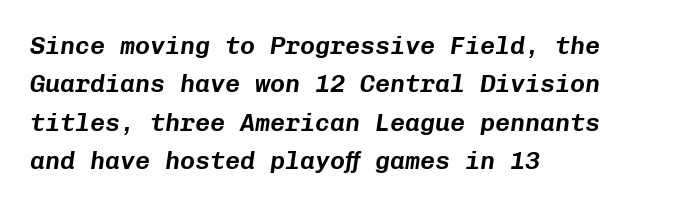
The image shows 25 px text type, italic (leaning right); set left-aligned, normal line spacing (1.54x), normal letter spacing, not underlined.
